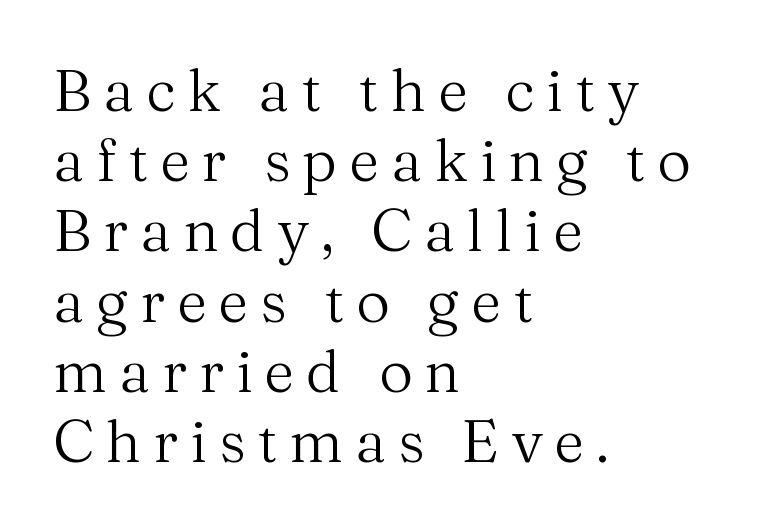
Q: Is the text bold? A: No.
Q: Is the text italic (slanted)? A: No, it is upright.
Q: Is the typeface a serif or a sans-serif typeface? A: Serif.
Q: Is the text underlined? A: No.
Q: How is the paragraph aligned? A: Left-aligned.
Q: Is the spacing between letters normal or unusually wide? A: Unusually wide.
Q: Width (condensed, normal, or wide)? A: Normal.
Q: Stroke contrast? A: Medium.
Q: x-height? A: Medium.
Q: Monospaced? A: No.
